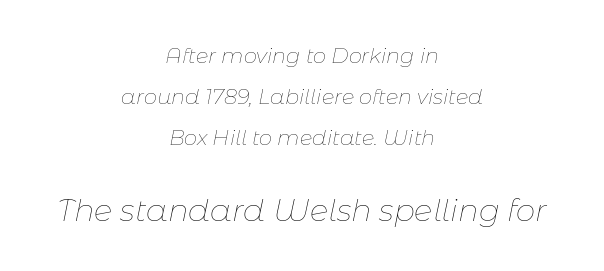
{"italic": "yes", "lean": "right", "slant_degrees": 11, "bold": "no", "weight": "thin", "width": "normal", "stroke_contrast": "low", "x_height": "medium", "monospaced": "no", "underline": "no", "align": "center", "line_spacing": "loose", "line_spacing_ratio": 1.95, "letter_spacing": "normal", "letter_spacing_em": 0.0, "larger_block": "second", "size_ratio": 1.48, "glyph_px": 31}
